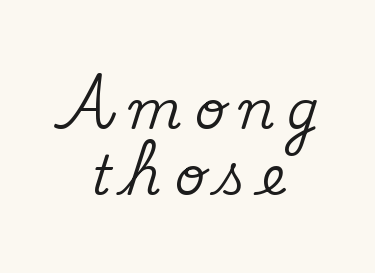
The characters display serif detailing at their extremities. A typesetter would call this heavily tracked-out type. Proportional: the letters do not fall into vertical columns. Teacher's note: observe the equal gaps on both sides — that is centered alignment.
